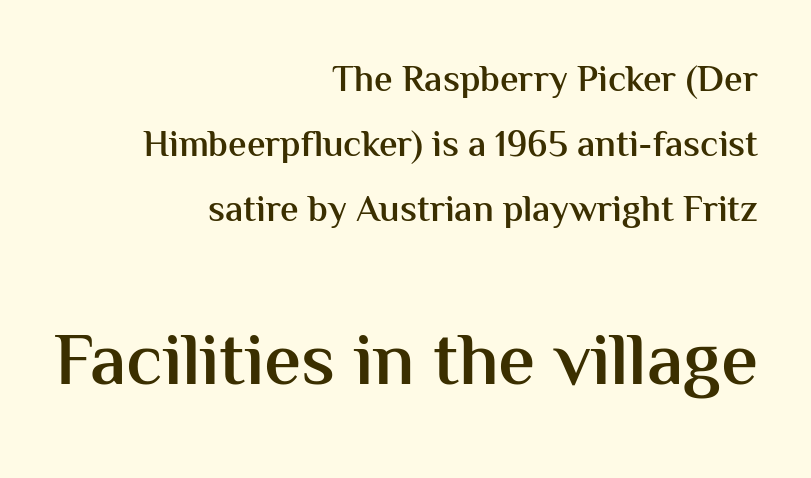
Nope, not italic — everything's standing straight. The glyphs have the mass of a demibold cut, below bold. You could not count columns in this text — the font is proportionally spaced. Visually the block forms a straight wall on the right and a jagged coastline on the left. The letters carry no serifs — their stems end cleanly without finishing strokes.
